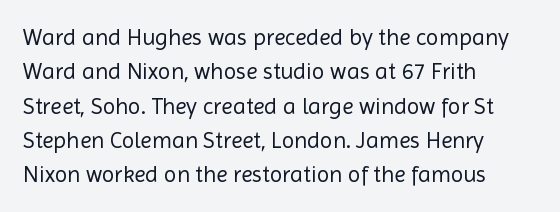
The image shows 23 px text type, upright; set left-aligned, normal line spacing (1.49x), normal letter spacing, not underlined.
